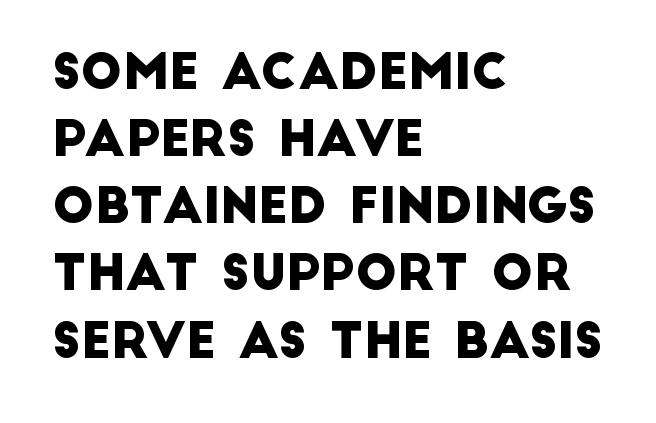
The image shows 49 px sans-serif type; set left-aligned, normal line spacing (1.37x), normal letter spacing, not underlined; low stroke contrast and a large x-height.
